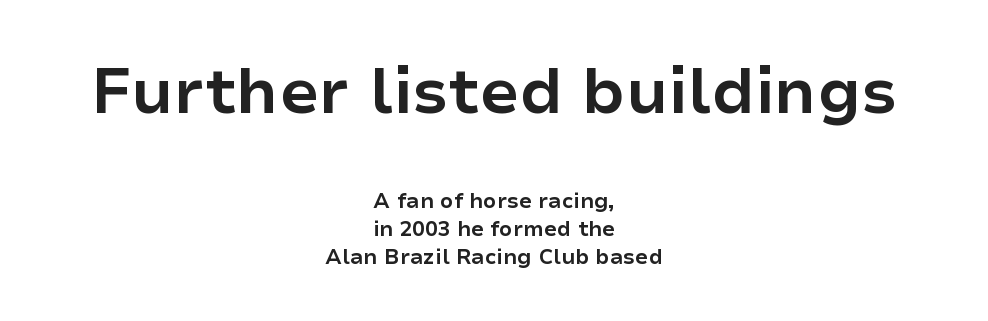
The image shows 64 px bold sans-serif type, upright; set centered, normal line spacing (1.35x), normal letter spacing, not underlined; the first (top) block is 3.05x larger; low stroke contrast and a medium x-height.
